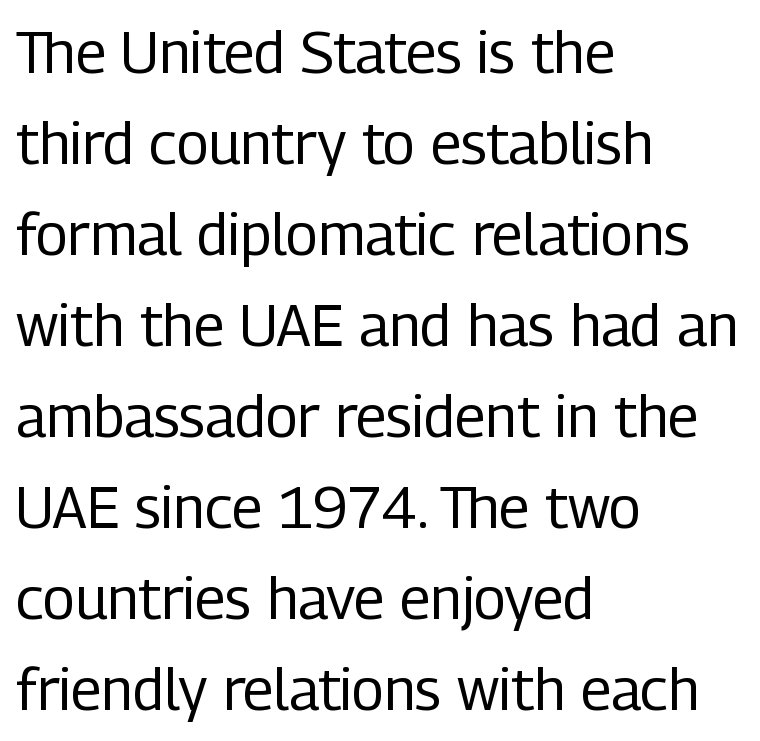
Short note: letters normally spaced. Summary of vertical rhythm: regular, with standard interline spacing. The strokes carry an ordinary text weight at most. Varying glyph widths throughout — classic text-font behaviour. Vertical strokes here are truly vertical. Check the space under the baseline: it is left empty.
